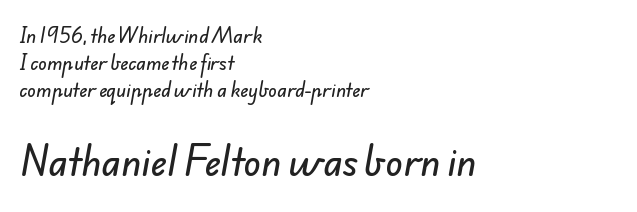
Q: Is the typeface a serif or a sans-serif typeface? A: Sans-serif.
Q: Is the text underlined? A: No.
Q: How is the paragraph aligned? A: Left-aligned.
Q: Is the spacing between letters normal or unusually wide? A: Normal.
Q: Is the spacing between lines tight, normal or loose? A: Normal.
Q: Which block of text is set in a larger size, the first (top) or the second (bottom)? A: The second (bottom) one.
Q: Width (condensed, normal, or wide)? A: Normal.
Q: Stroke contrast? A: Low.
Q: x-height? A: Small.
Q: Monospaced? A: No.
